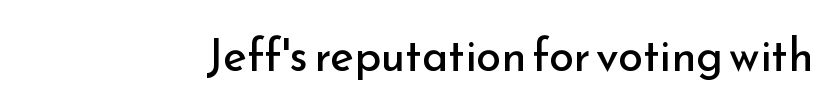
The image shows 45 px regular-weight sans-serif type, upright; set normal letter spacing, not underlined; low stroke contrast and a small x-height.
